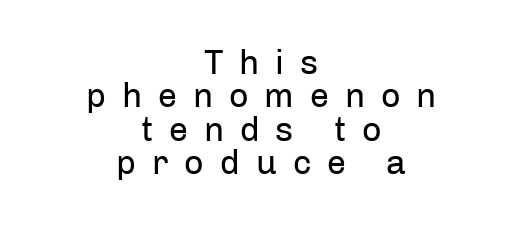
{"serif": "no", "italic": "no", "bold": "no", "weight": "regular", "width": "normal", "stroke_contrast": "low", "x_height": "medium", "monospaced": "no", "underline": "no", "align": "center", "line_spacing": "tight", "line_spacing_ratio": 0.98, "letter_spacing": "wide", "letter_spacing_em": 0.47, "glyph_px": 34}
